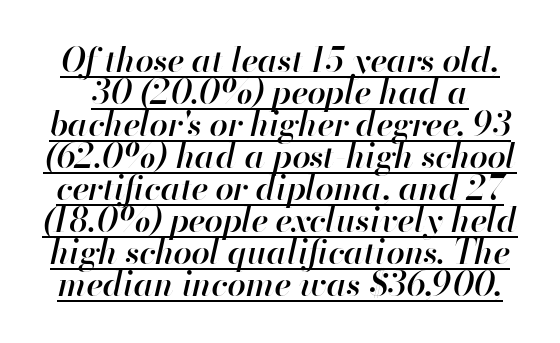
{"italic": "yes", "lean": "right", "slant_degrees": 13, "bold": "semi", "weight": "semibold", "width": "normal", "stroke_contrast": "high", "x_height": "small", "monospaced": "no", "underline": "yes", "line_spacing": "tight", "line_spacing_ratio": 0.97, "letter_spacing": "normal", "letter_spacing_em": 0.0, "glyph_px": 33}
